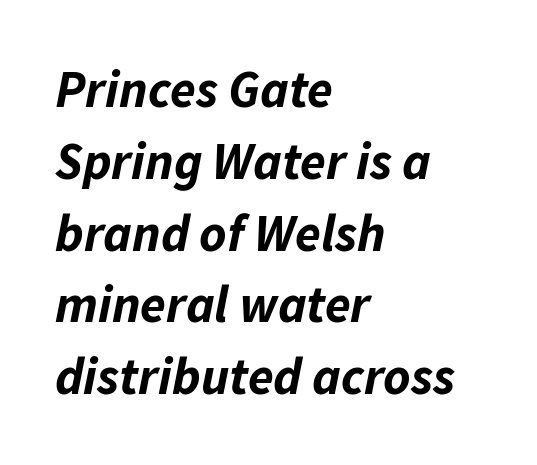
Q: Is the text bold? A: Yes.
Q: Is the text italic (slanted)? A: Yes, it leans right by about 11 degrees.
Q: Is the text underlined? A: No.
Q: How is the paragraph aligned? A: Left-aligned.
Q: Is the spacing between letters normal or unusually wide? A: Normal.
Q: Is the spacing between lines tight, normal or loose? A: Normal.
Q: Width (condensed, normal, or wide)? A: Normal.
Q: Stroke contrast? A: Low.
Q: x-height? A: Medium.
Q: Monospaced? A: No.
